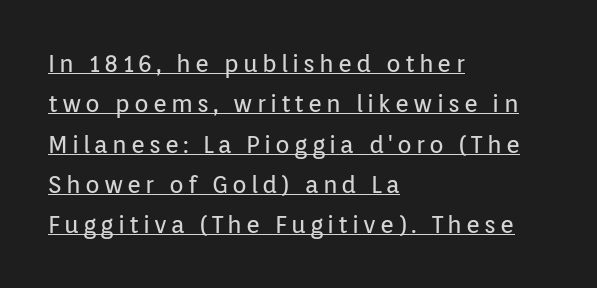
Q: Is the text bold? A: No.
Q: Is the text italic (slanted)? A: No, it is upright.
Q: Is the text underlined? A: Yes.
Q: How is the paragraph aligned? A: Left-aligned.
Q: Is the spacing between lines tight, normal or loose? A: Normal.
